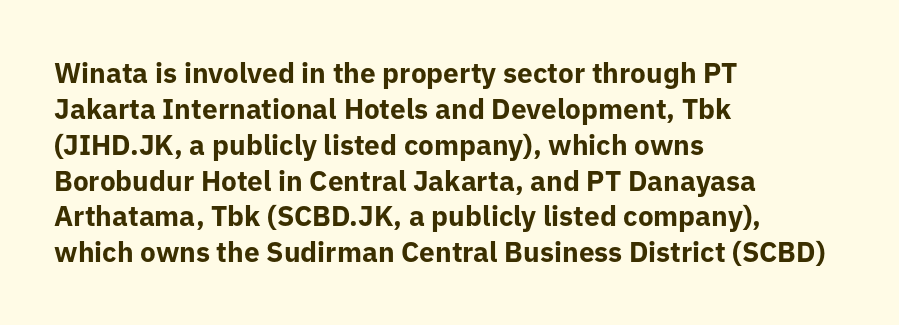
The image shows 28 px bold sans-serif type, upright; set left-aligned, normal line spacing (1.28x), normal letter spacing, not underlined; low stroke contrast and a medium x-height.
